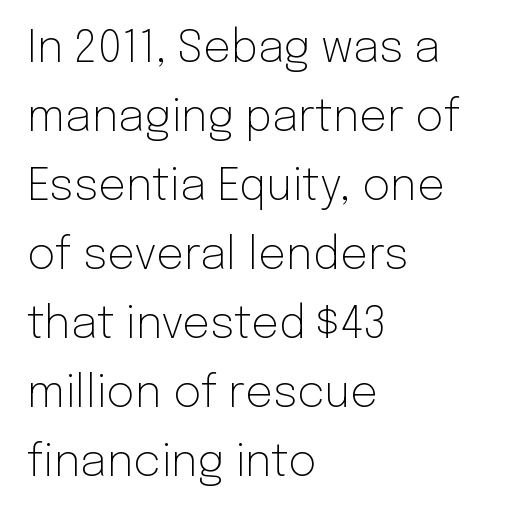
Q: Is the text bold? A: No.
Q: Is the text italic (slanted)? A: No, it is upright.
Q: Is the typeface a serif or a sans-serif typeface? A: Sans-serif.
Q: Is the text underlined? A: No.
Q: How is the paragraph aligned? A: Left-aligned.
Q: Is the spacing between letters normal or unusually wide? A: Normal.
Q: Is the spacing between lines tight, normal or loose? A: Normal.
Q: Width (condensed, normal, or wide)? A: Normal.
Q: Stroke contrast? A: Low.
Q: x-height? A: Medium.
Q: Monospaced? A: No.
